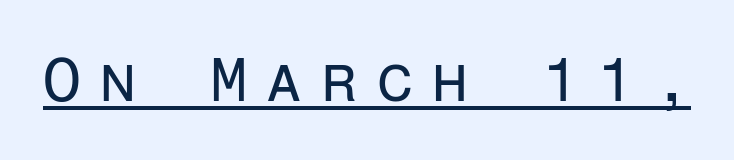
{"serif": "no", "italic": "no", "bold": "no", "weight": "regular", "width": "normal", "stroke_contrast": "low", "x_height": "medium", "monospaced": "yes", "underline": "yes", "letter_spacing": "wide", "letter_spacing_em": 0.29, "glyph_px": 61}
